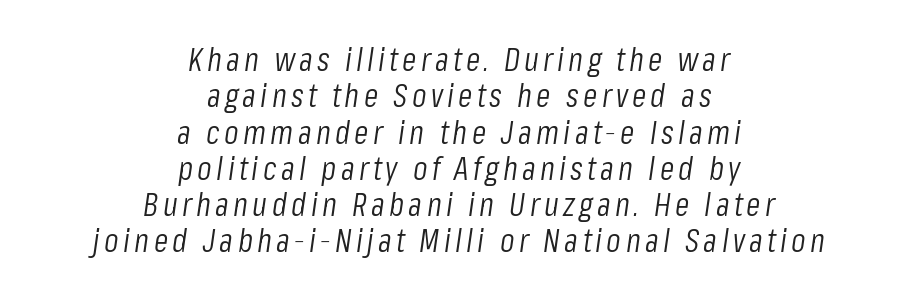
Posture: slanted. The vertical gap from one line to the next is small. Is the block centered? Yes — each line is placed symmetrically about the middle. Beneath every word, the page is bare.
